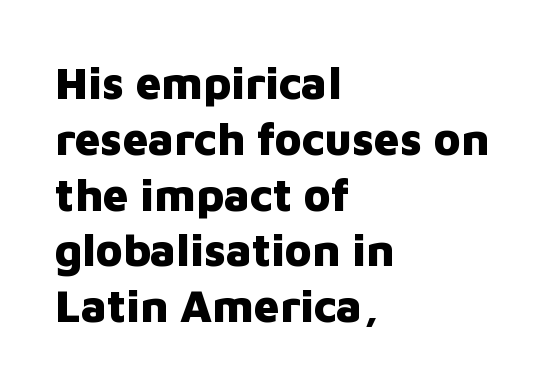
{"serif": "no", "italic": "no", "bold": "yes", "weight": "heavy", "width": "normal", "stroke_contrast": "low", "x_height": "medium", "monospaced": "no", "underline": "no", "align": "left", "line_spacing_ratio": 1.24, "letter_spacing": "normal", "letter_spacing_em": 0.0, "glyph_px": 45}
